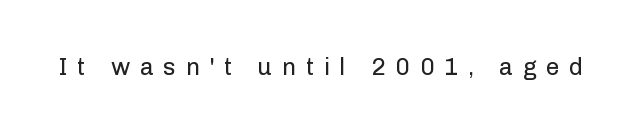
{"italic": "no", "bold": "no", "underline": "no", "letter_spacing": "wide", "letter_spacing_em": 0.4, "glyph_px": 24}
